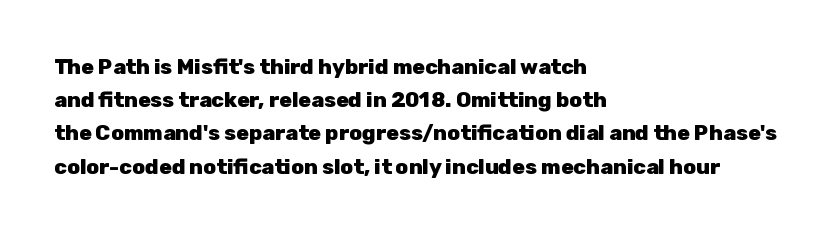
{"italic": "no", "bold": "yes", "underline": "no", "align": "left", "line_spacing": "normal", "line_spacing_ratio": 1.58, "letter_spacing": "normal", "letter_spacing_em": 0.0, "glyph_px": 21}
